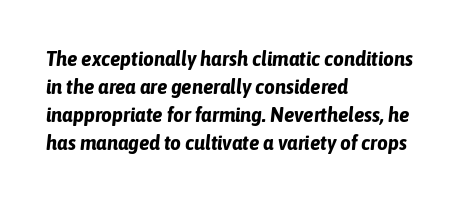
The image shows 21 px bold type, italic (leaning right); set left-aligned, normal line spacing (1.33x), normal letter spacing, not underlined.
